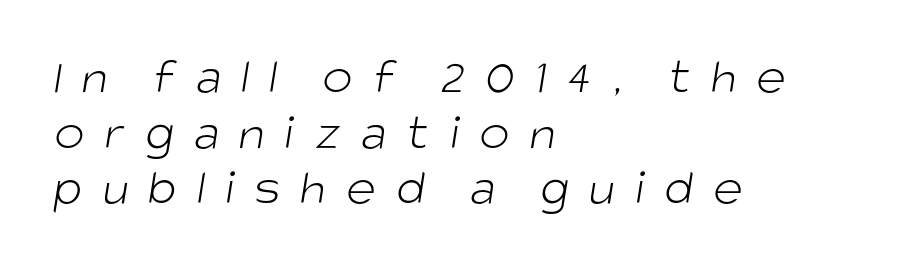
{"serif": "no", "bold": "no", "weight": "light", "width": "normal", "stroke_contrast": "low", "x_height": "large", "monospaced": "no", "underline": "no", "align": "left", "line_spacing": "tight", "line_spacing_ratio": 1.09, "letter_spacing": "wide", "letter_spacing_em": 0.39, "glyph_px": 51}
